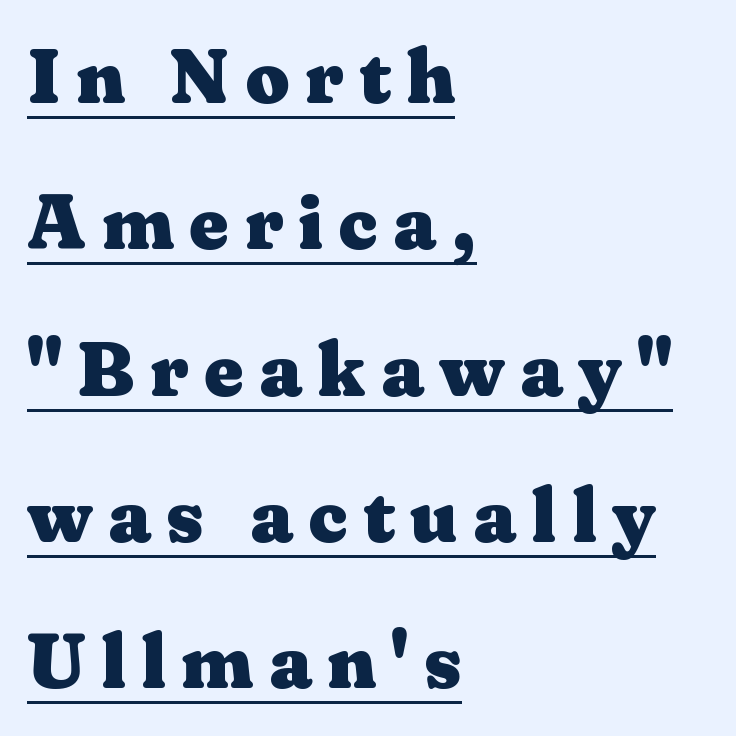
Q: Is the text bold? A: Yes.
Q: Is the text italic (slanted)? A: No, it is upright.
Q: Is the typeface a serif or a sans-serif typeface? A: Serif.
Q: Is the text underlined? A: Yes.
Q: How is the paragraph aligned? A: Left-aligned.
Q: Is the spacing between letters normal or unusually wide? A: Unusually wide.
Q: Is the spacing between lines tight, normal or loose? A: Loose.
Q: Width (condensed, normal, or wide)? A: Wide.
Q: Stroke contrast? A: Medium.
Q: x-height? A: Medium.
Q: Monospaced? A: No.
